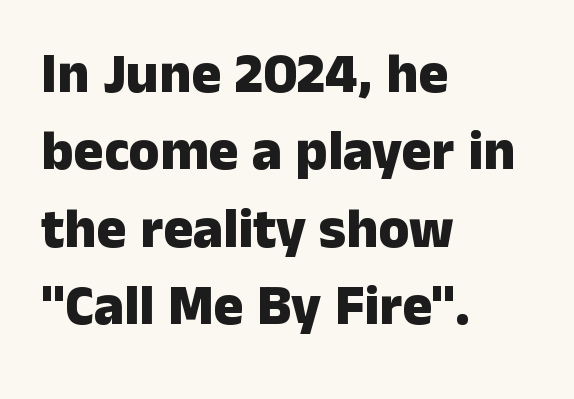
{"serif": "no", "italic": "no", "bold": "yes", "weight": "heavy", "width": "normal", "stroke_contrast": "low", "x_height": "medium", "monospaced": "no", "underline": "no", "align": "left", "line_spacing": "normal", "line_spacing_ratio": 1.38, "letter_spacing": "normal", "letter_spacing_em": 0.0, "glyph_px": 56}
